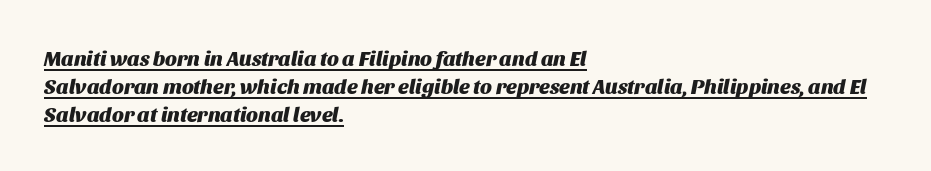
{"italic": "yes", "lean": "right", "slant_degrees": 11, "bold": "yes", "underline": "yes", "align": "left", "line_spacing": "normal", "line_spacing_ratio": 1.34, "letter_spacing": "normal", "letter_spacing_em": 0.0, "glyph_px": 21}
